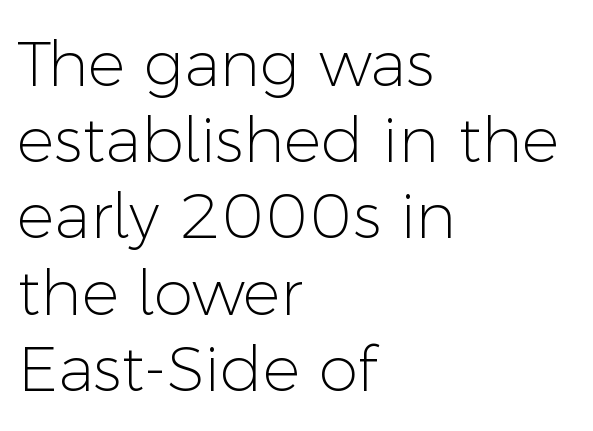
One-word summary of the alignment: left. Bold? No — there's no thickening of the strokes. Characters remain perfectly vertical along every line. Glyph-to-glyph distance matches everyday printed text. A sans-serif font was chosen for this passage. A typesetter would call this proportional, since set widths differ per character.
